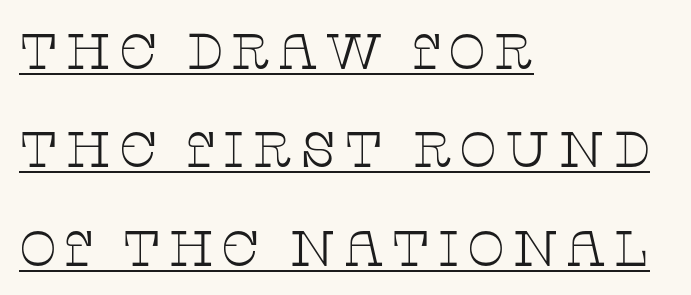
{"serif": "yes", "italic": "no", "bold": "no", "weight": "thin", "width": "wide", "stroke_contrast": "low", "x_height": "large", "monospaced": "no", "underline": "yes", "align": "left", "line_spacing": "loose", "line_spacing_ratio": 1.97, "glyph_px": 50}
